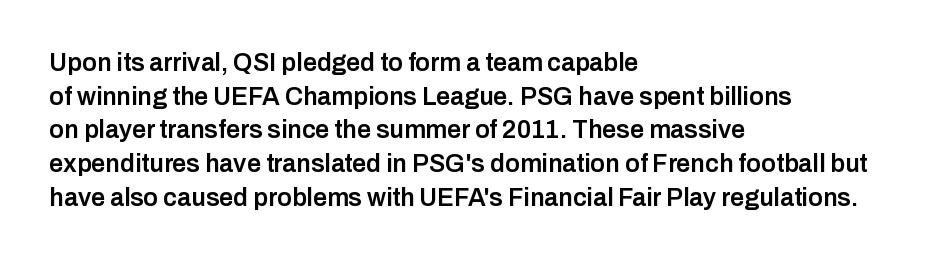
{"italic": "no", "bold": "semi", "underline": "no", "align": "left", "line_spacing": "normal", "line_spacing_ratio": 1.35, "letter_spacing": "normal", "letter_spacing_em": 0.0, "glyph_px": 25}
